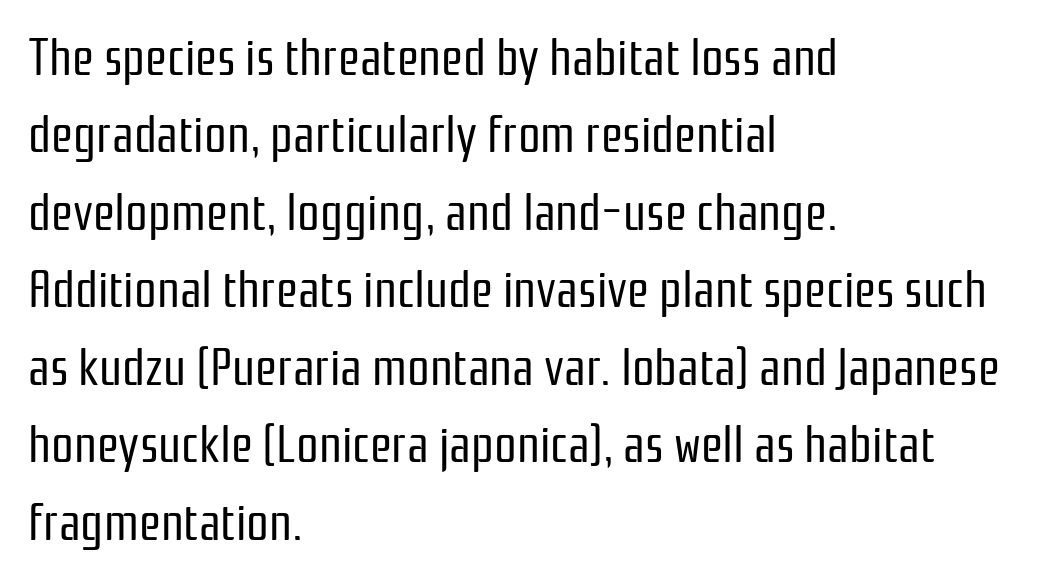
{"serif": "no", "italic": "no", "bold": "no", "weight": "regular", "width": "condensed", "stroke_contrast": "low", "x_height": "medium", "monospaced": "no", "underline": "no", "align": "left", "line_spacing": "normal", "line_spacing_ratio": 1.55, "letter_spacing": "normal", "letter_spacing_em": 0.0, "glyph_px": 50}
